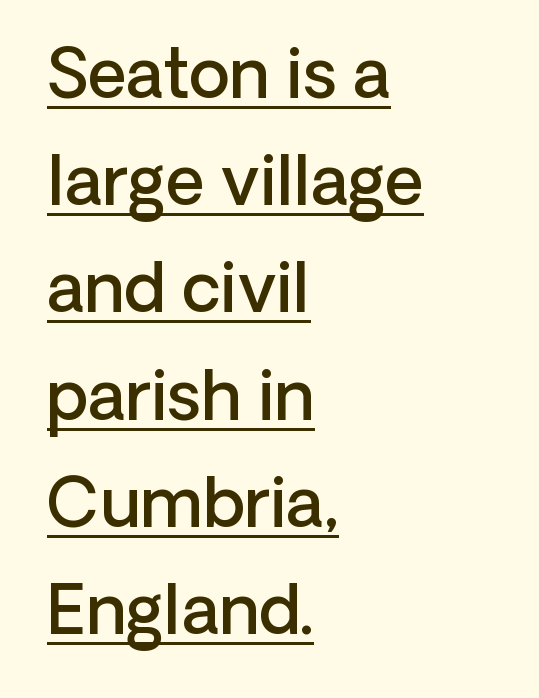
{"serif": "no", "italic": "no", "bold": "semi", "weight": "semibold", "width": "normal", "stroke_contrast": "low", "x_height": "medium", "monospaced": "no", "underline": "yes", "align": "left", "line_spacing": "normal", "line_spacing_ratio": 1.6, "letter_spacing": "normal", "letter_spacing_em": 0.0, "glyph_px": 67}
